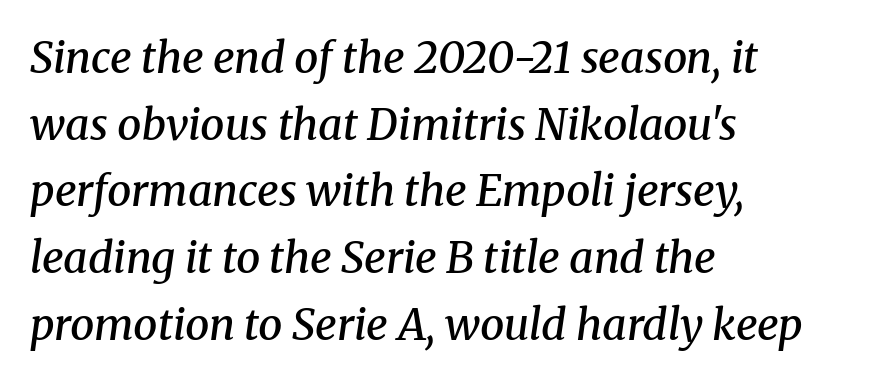
The image shows 43 px semibold serif type, italic (leaning right); set left-aligned, normal line spacing (1.55x), normal letter spacing, not underlined; medium stroke contrast and a medium x-height.
